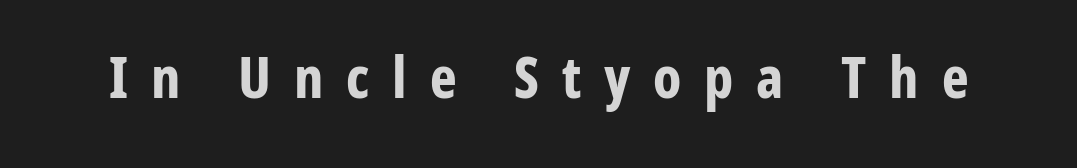
The image shows 57 px bold, condensed sans-serif type, upright; set unusually wide letter spacing (+0.4 em), not underlined; low stroke contrast and a medium x-height.
